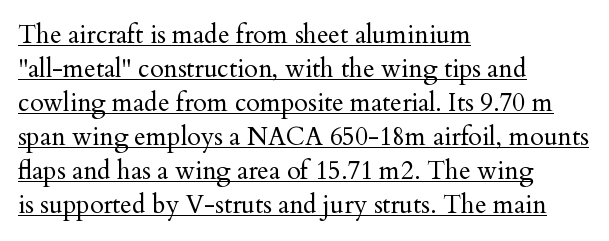
{"italic": "no", "bold": "no", "underline": "yes", "align": "left", "line_spacing": "normal", "line_spacing_ratio": 1.36, "letter_spacing": "normal", "letter_spacing_em": 0.0, "glyph_px": 25}
